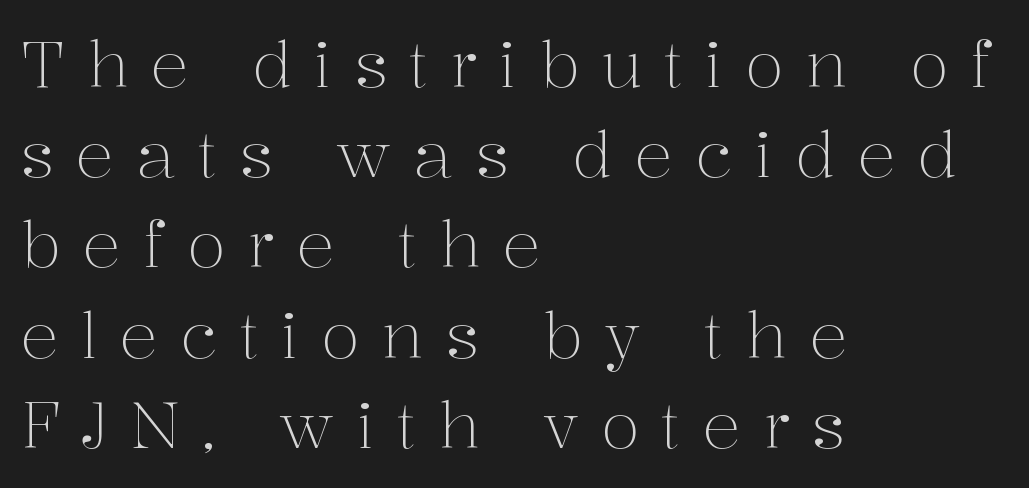
The image shows 64 px light serif type, upright; set left-aligned, normal line spacing (1.41x), unusually wide letter spacing (+0.34 em), not underlined; medium stroke contrast and a medium x-height.
